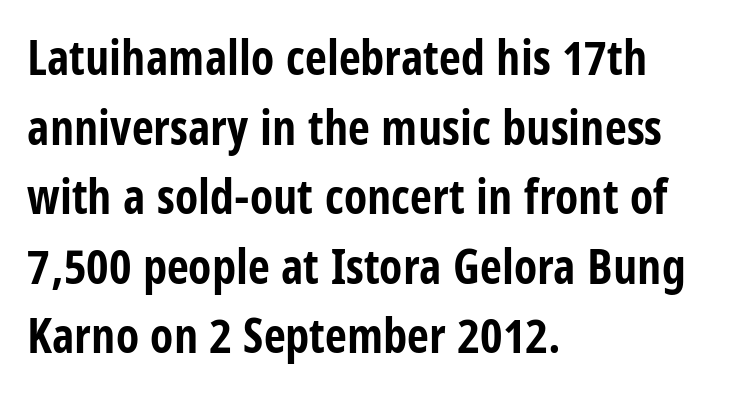
Q: Is the text bold? A: Yes.
Q: Is the text italic (slanted)? A: No, it is upright.
Q: Is the typeface a serif or a sans-serif typeface? A: Sans-serif.
Q: Is the text underlined? A: No.
Q: How is the paragraph aligned? A: Left-aligned.
Q: Is the spacing between letters normal or unusually wide? A: Normal.
Q: Is the spacing between lines tight, normal or loose? A: Normal.
Q: Width (condensed, normal, or wide)? A: Condensed.
Q: Stroke contrast? A: Low.
Q: x-height? A: Large.
Q: Monospaced? A: No.
